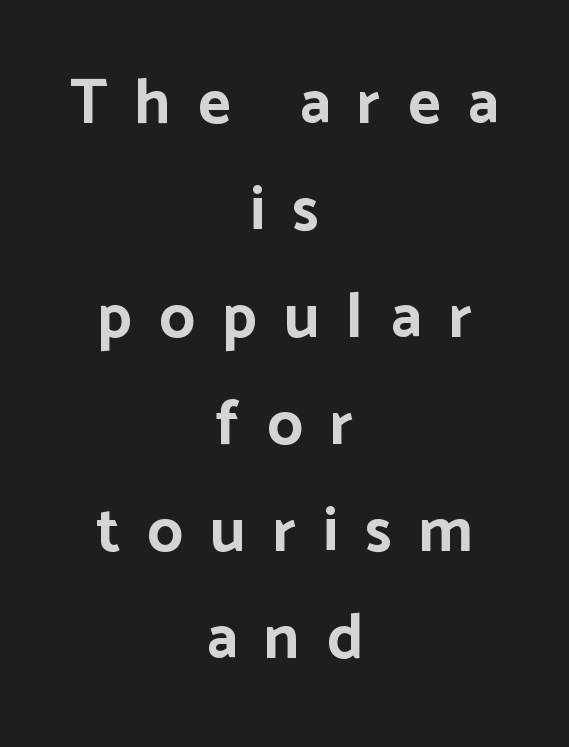
The image shows 63 px bold sans-serif type, upright; set centered, normal line spacing (1.7x), unusually wide letter spacing (+0.43 em), not underlined; low stroke contrast and a medium x-height.
